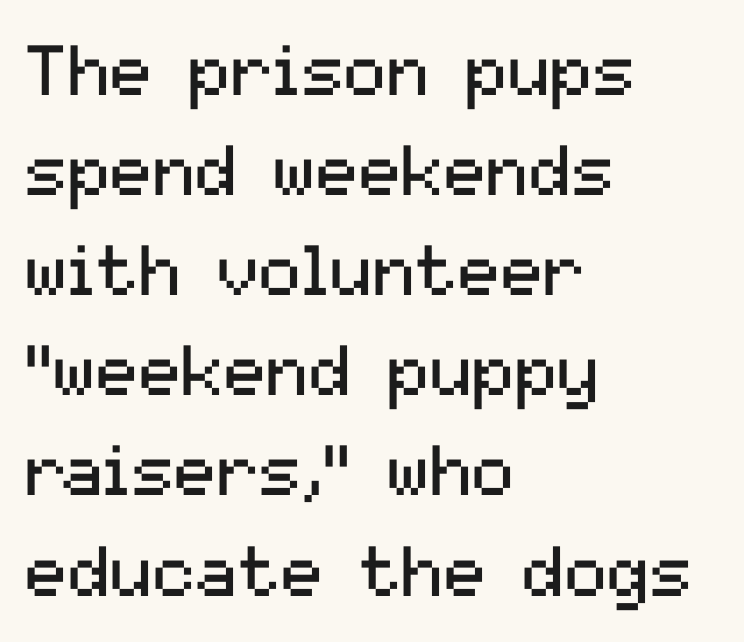
{"serif": "no", "italic": "no", "bold": "no", "weight": "regular", "width": "normal", "stroke_contrast": "medium", "x_height": "medium", "monospaced": "no", "underline": "no", "align": "left", "line_spacing": "normal", "line_spacing_ratio": 1.41, "letter_spacing": "normal", "letter_spacing_em": 0.0, "glyph_px": 71}
